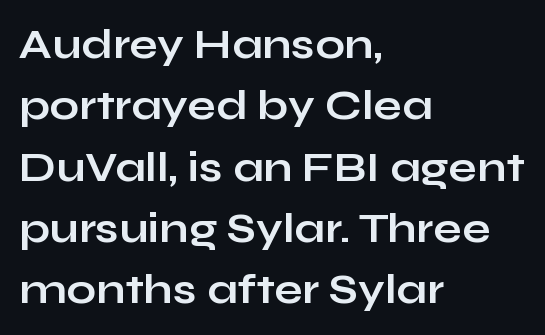
Typographic density is high because the face is bold. Beneath every word, the page is bare. The letters stand upright; this is a roman face. These lines are set flush left with a ragged right edge. The tracking reads as untouched default to a designer's eye.
